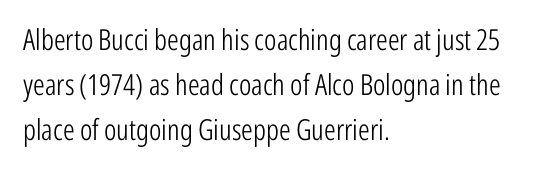
Unlike italic type, these characters show no tilt at all. Stroke mass is kept to a normal reading level or below. The letters advance in unequal steps, a hallmark of proportional type. A bare baseline throughout the passage.
